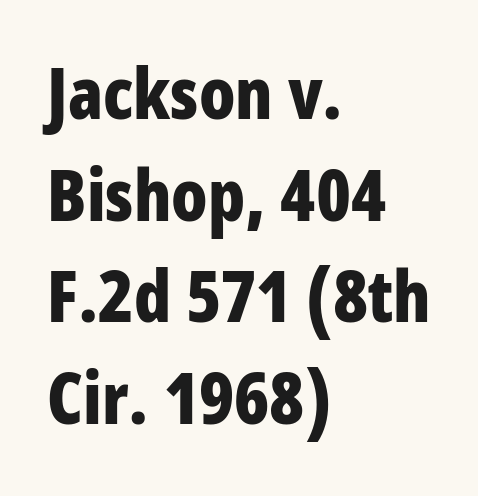
The image shows 71 px bold, condensed sans-serif type, upright; set left-aligned, normal line spacing (1.43x), normal letter spacing, not underlined; low stroke contrast and a large x-height.
